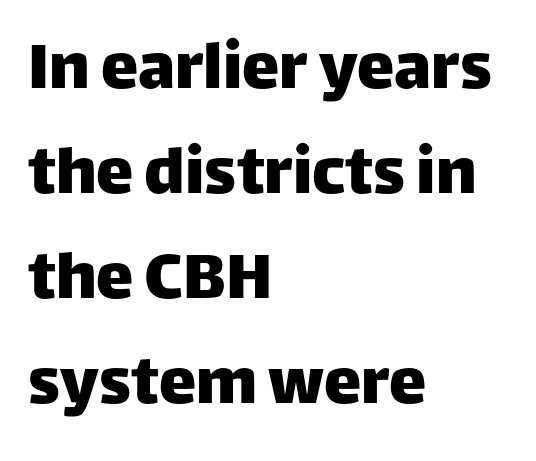
The image shows 75 px sans-serif type, upright; set left-aligned, normal line spacing (1.4x), normal letter spacing, not underlined; low stroke contrast and a large x-height.
